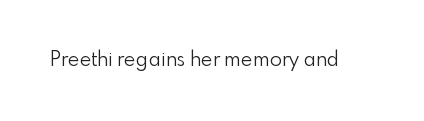
{"italic": "no", "bold": "no", "underline": "no", "letter_spacing": "normal", "letter_spacing_em": 0.0, "glyph_px": 20}
